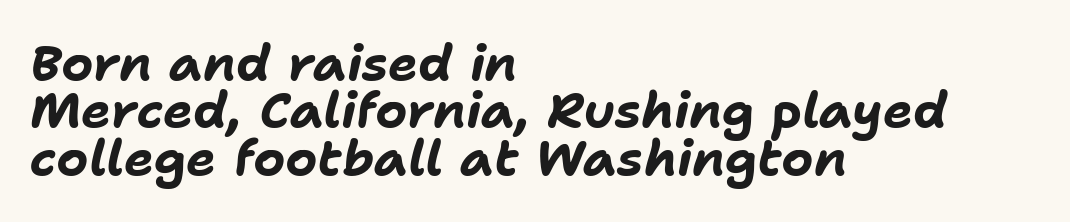
The image shows 50 px bold type, italic (leaning right); set left-aligned, tight line spacing (0.95x), normal letter spacing, not underlined; low stroke contrast and a medium x-height.
